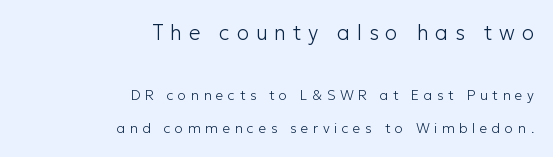
It's the straight-up-and-down kind of type. The cut favours lightness, reaching ordinary text weight at its darkest. How would I describe the line gaps? Wide and relaxed. Lines of text with bare space underneath. Is the letter spacing exaggerated? Yes — the characters are pushed far apart.
